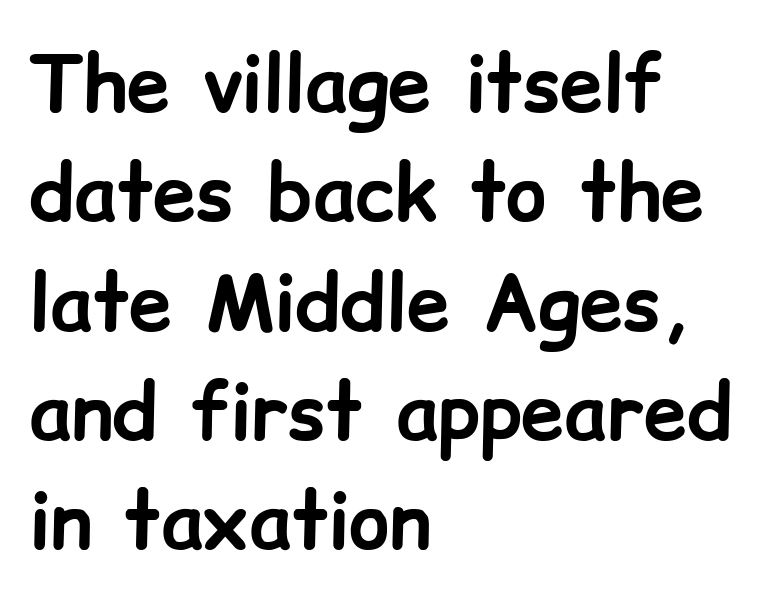
{"serif": "no", "italic": "no", "bold": "yes", "weight": "bold", "width": "normal", "stroke_contrast": "low", "x_height": "medium", "monospaced": "no", "underline": "no", "align": "left", "line_spacing": "normal", "line_spacing_ratio": 1.42, "letter_spacing": "normal", "letter_spacing_em": 0.0, "glyph_px": 77}
